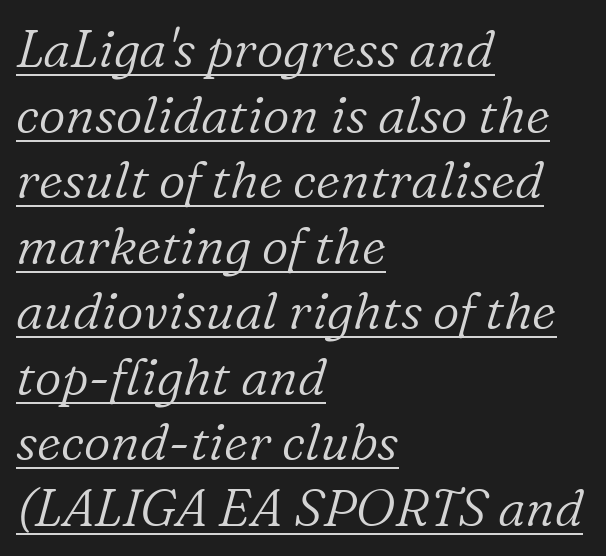
The image shows 52 px light serif type, italic (leaning right); set left-aligned, normal line spacing (1.26x), normal letter spacing, underlined; low stroke contrast and a medium x-height.
